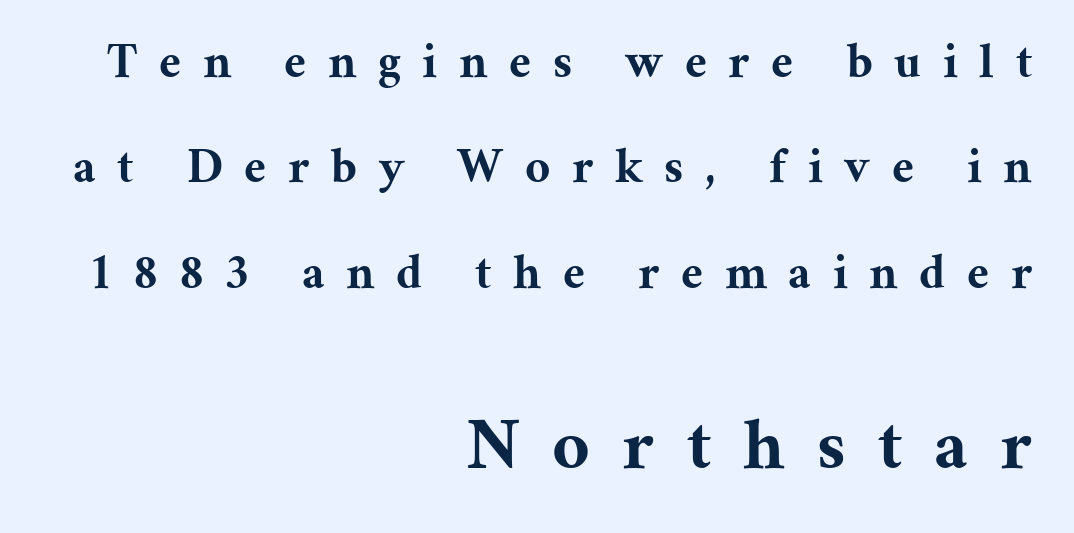
The image shows 73 px bold serif type, upright; set right-aligned, loose line spacing (2.15x), unusually wide letter spacing (+0.44 em), not underlined; the second (bottom) block is 1.49x larger; medium stroke contrast and a medium x-height.
